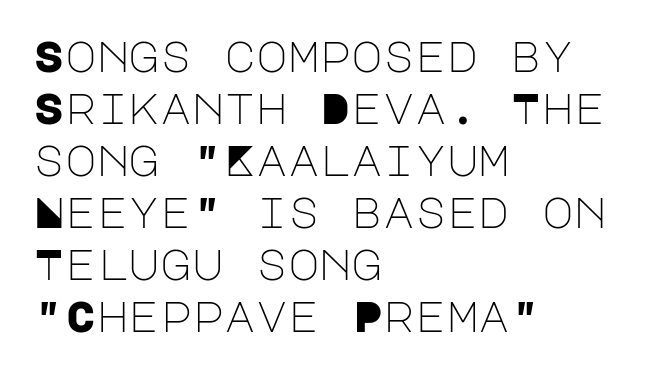
{"serif": "no", "italic": "no", "bold": "no", "weight": "light", "width": "normal", "stroke_contrast": "low", "x_height": "large", "underline": "no", "align": "left", "line_spacing_ratio": 1.21, "letter_spacing": "normal", "letter_spacing_em": 0.0, "glyph_px": 43}
